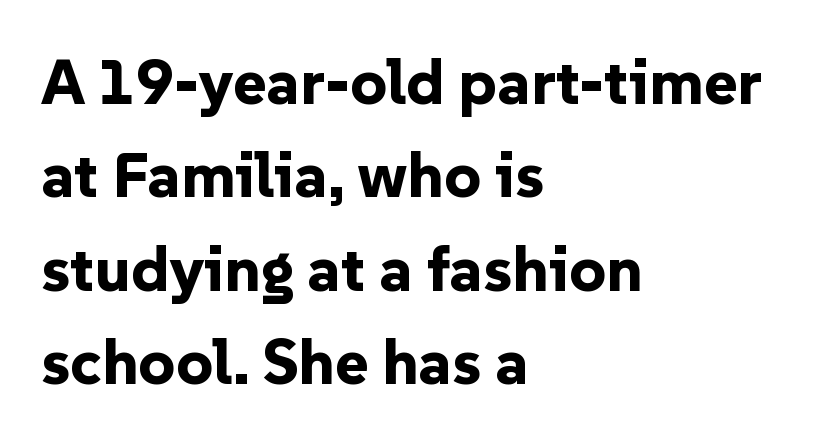
{"serif": "no", "italic": "no", "bold": "yes", "weight": "bold", "width": "normal", "stroke_contrast": "low", "x_height": "medium", "monospaced": "no", "underline": "no", "align": "left", "line_spacing": "normal", "line_spacing_ratio": 1.46, "letter_spacing": "normal", "letter_spacing_em": 0.0, "glyph_px": 64}
